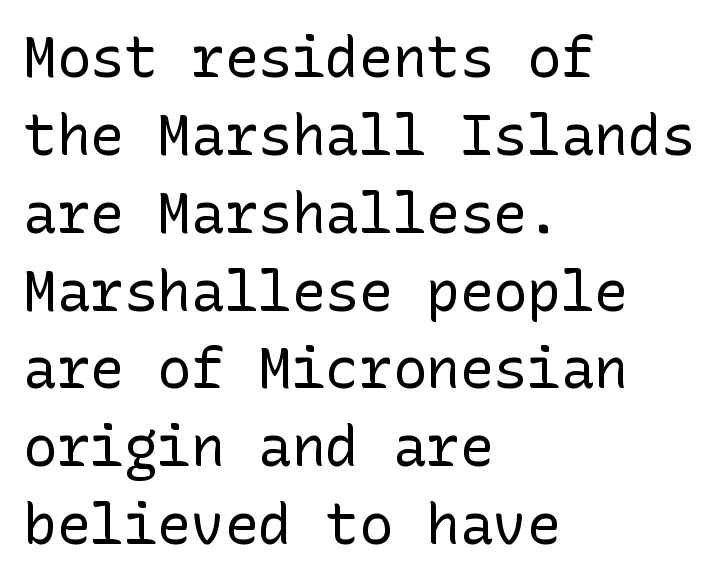
{"serif": "no", "italic": "no", "bold": "no", "weight": "regular", "width": "normal", "stroke_contrast": "low", "x_height": "medium", "underline": "no", "align": "left", "line_spacing": "normal", "line_spacing_ratio": 1.39, "letter_spacing": "normal", "letter_spacing_em": 0.0, "glyph_px": 56}
